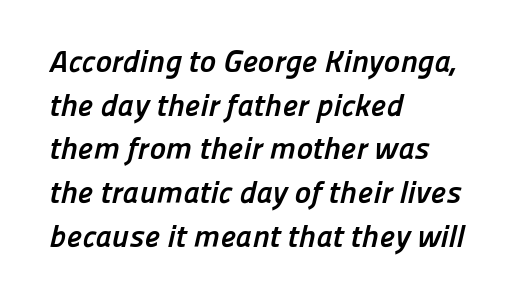
Q: Is the text bold? A: Yes.
Q: Is the typeface a serif or a sans-serif typeface? A: Sans-serif.
Q: Is the text underlined? A: No.
Q: How is the paragraph aligned? A: Left-aligned.
Q: Is the spacing between letters normal or unusually wide? A: Normal.
Q: Is the spacing between lines tight, normal or loose? A: Normal.
Q: Width (condensed, normal, or wide)? A: Normal.
Q: Stroke contrast? A: Low.
Q: x-height? A: Medium.
Q: Monospaced? A: No.
